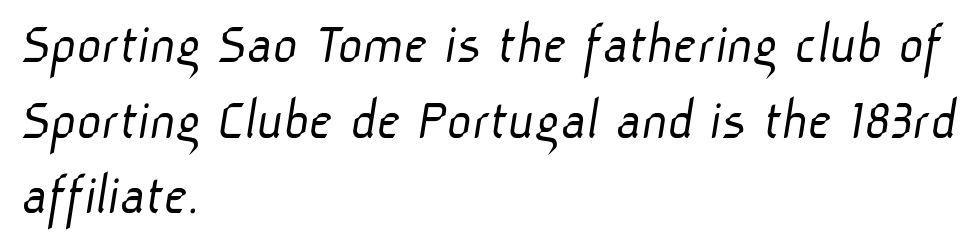
{"serif": "no", "bold": "no", "weight": "light", "width": "normal", "stroke_contrast": "low", "x_height": "medium", "monospaced": "no", "underline": "no", "align": "left", "line_spacing": "normal", "line_spacing_ratio": 1.26, "letter_spacing": "normal", "letter_spacing_em": 0.0, "glyph_px": 60}
